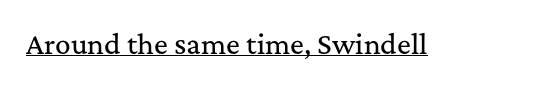
Posture: vertical. Is the letter spacing exaggerated? No — it looks like the ordinary default. These characters rest on top of a visible drawn line.
